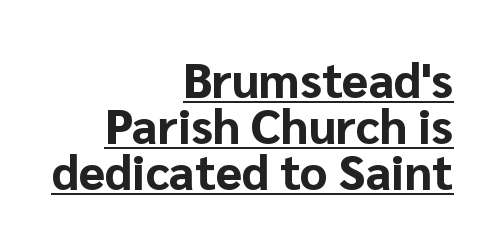
{"serif": "no", "italic": "no", "bold": "yes", "weight": "bold", "width": "normal", "stroke_contrast": "low", "x_height": "medium", "monospaced": "no", "underline": "yes", "align": "right", "line_spacing": "tight", "line_spacing_ratio": 0.96, "letter_spacing": "normal", "letter_spacing_em": 0.0, "glyph_px": 48}
